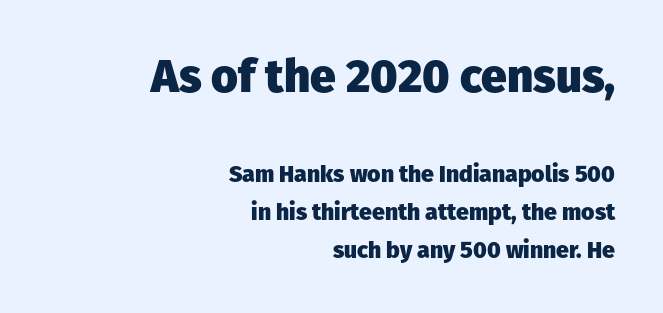
{"serif": "no", "italic": "no", "bold": "yes", "weight": "heavy", "width": "normal", "stroke_contrast": "low", "x_height": "medium", "monospaced": "no", "underline": "no", "align": "right", "line_spacing": "normal", "line_spacing_ratio": 1.64, "letter_spacing": "normal", "letter_spacing_em": 0.0, "larger_block": "first", "size_ratio": 2.0, "glyph_px": 46}
